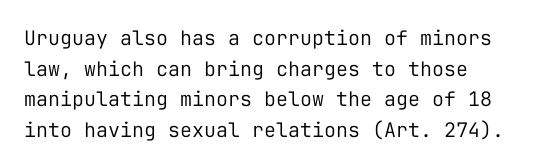
The image shows 20 px text type, upright; set left-aligned, normal line spacing (1.53x), normal letter spacing, not underlined.
